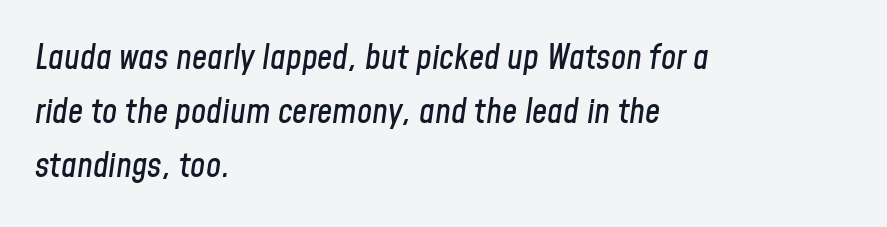
The image shows 34 px condensed type, italic (leaning right); set left-aligned, normal line spacing (1.59x), normal letter spacing, not underlined; low stroke contrast and a medium x-height.
